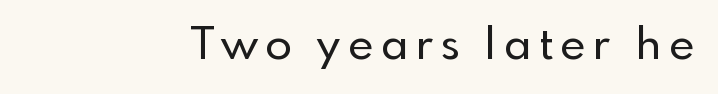
Style check: upright. Nothing sits at the stroke ends, so this counts as sans-serif. Unmarked baselines from the first word to the last. Is this a fixed-width face? No — the glyphs have proportional, varying widths.
